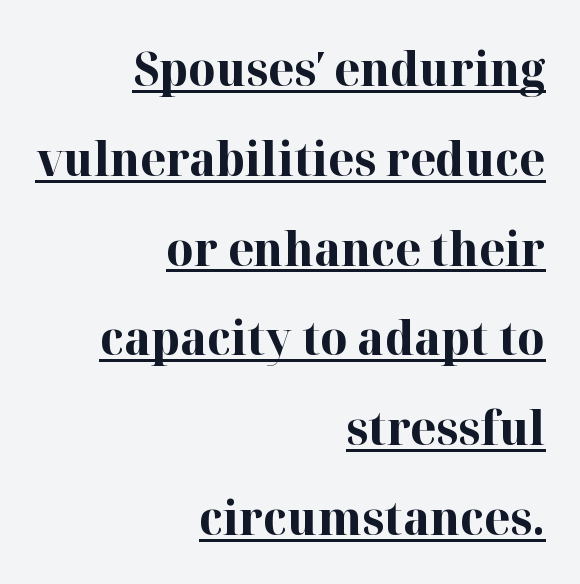
{"serif": "yes", "italic": "no", "bold": "yes", "weight": "bold", "width": "normal", "stroke_contrast": "high", "x_height": "medium", "monospaced": "no", "underline": "yes", "align": "right", "line_spacing": "loose", "line_spacing_ratio": 1.91, "letter_spacing": "normal", "letter_spacing_em": 0.0, "glyph_px": 47}
